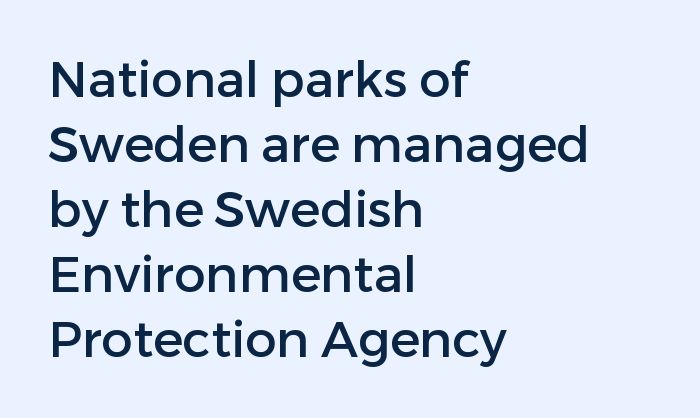
The image shows 50 px sans-serif type, upright; set left-aligned, normal line spacing (1.3x), normal letter spacing, not underlined; low stroke contrast and a medium x-height.
